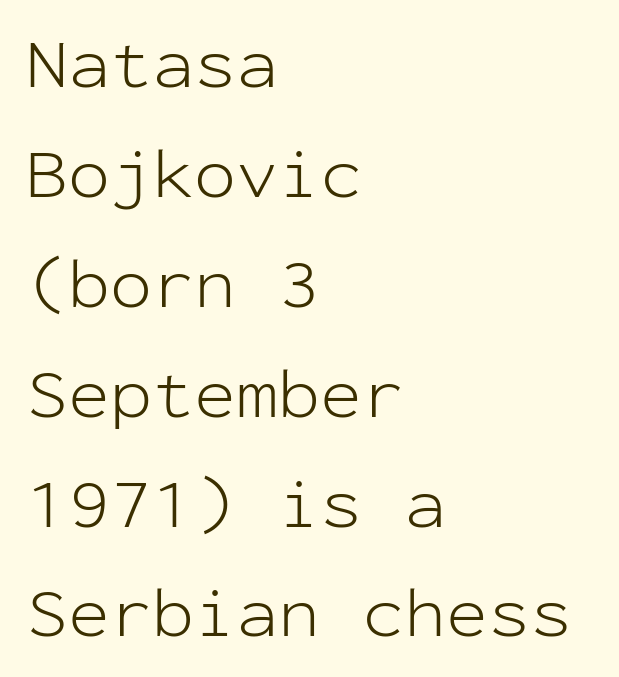
The image shows 70 px light sans-serif type, upright, monospaced; set left-aligned, normal line spacing (1.57x), normal letter spacing, not underlined; low stroke contrast and a medium x-height.
